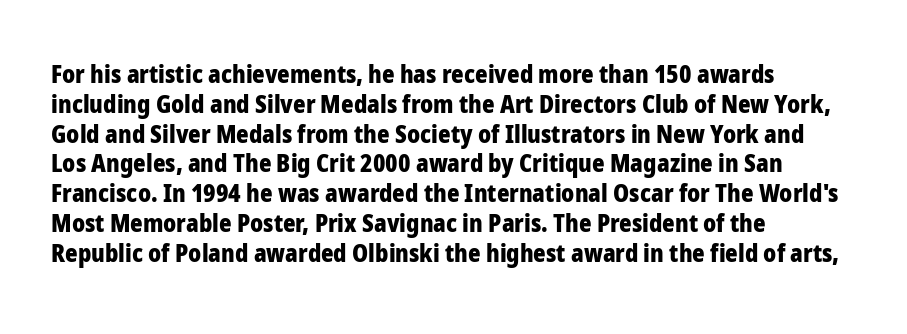
Q: Is the text bold? A: Yes.
Q: Is the text italic (slanted)? A: No, it is upright.
Q: Is the text underlined? A: No.
Q: How is the paragraph aligned? A: Left-aligned.
Q: Is the spacing between letters normal or unusually wide? A: Normal.
